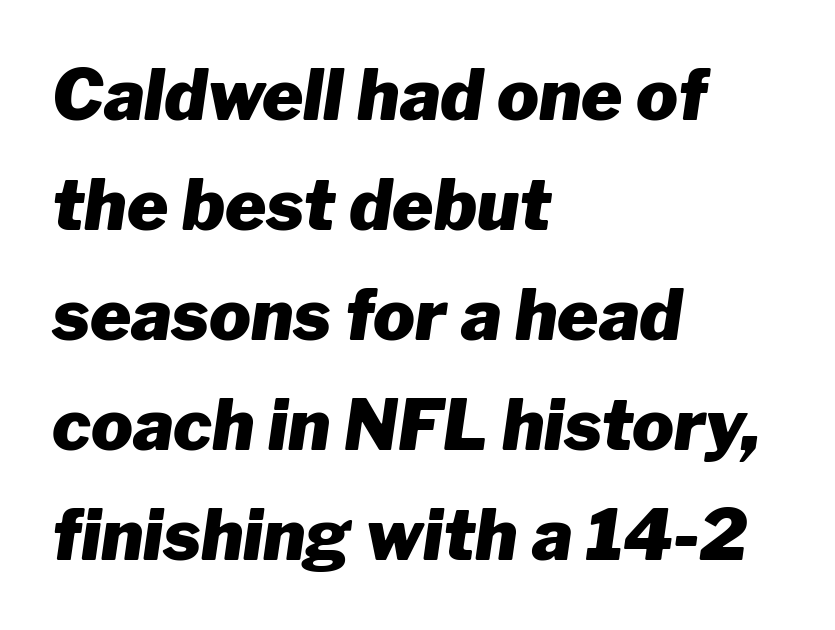
{"italic": "yes", "lean": "right", "slant_degrees": 8, "bold": "yes", "weight": "heavy", "width": "normal", "stroke_contrast": "low", "x_height": "medium", "monospaced": "no", "underline": "no", "align": "left", "line_spacing": "normal", "line_spacing_ratio": 1.57, "letter_spacing": "normal", "letter_spacing_em": 0.0, "glyph_px": 70}
